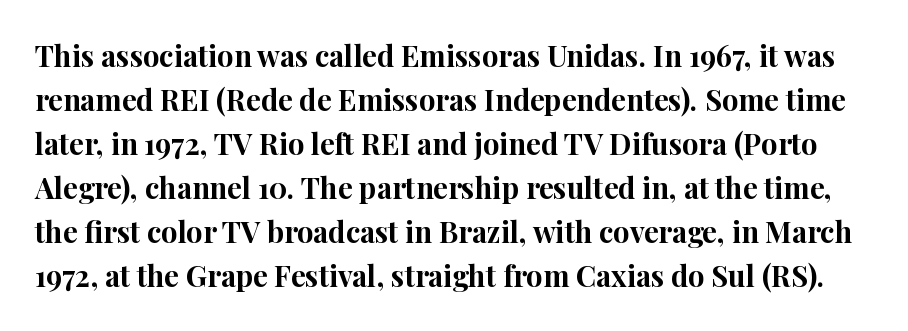
Normally led — the rows are evenly, conventionally spaced. The passage shown is typed in a proportional face where columns would drift. Bare-footed words on every line. Observe the serifs anchoring each vertical stroke in this sample. What stands out about the letter spacing? Nothing — it is the standard amount. Does the lettering tilt? It doesn't — this is upright.
